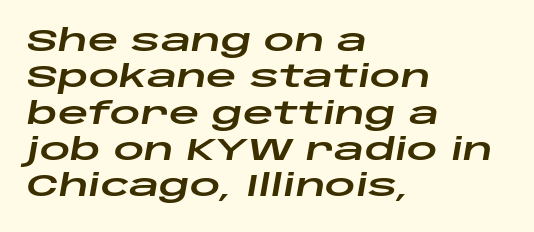
Q: Is the text italic (slanted)? A: Yes, it leans right by about 10 degrees.
Q: Is the text underlined? A: No.
Q: How is the paragraph aligned? A: Left-aligned.
Q: Is the spacing between letters normal or unusually wide? A: Normal.
Q: Width (condensed, normal, or wide)? A: Wide.
Q: Stroke contrast? A: Low.
Q: x-height? A: Large.
Q: Monospaced? A: No.
